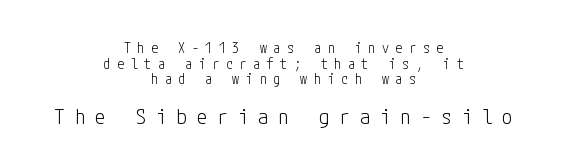
{"italic": "no", "bold": "no", "underline": "no", "align": "center", "line_spacing": "tight", "line_spacing_ratio": 1.12, "letter_spacing": "wide", "letter_spacing_em": 0.47, "larger_block": "second", "size_ratio": 1.5, "glyph_px": 21}
